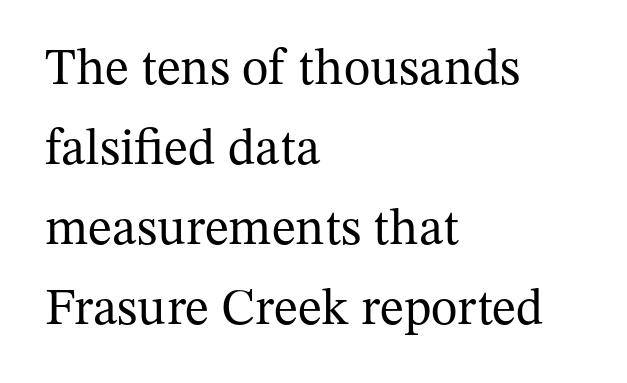
Q: Is the text bold? A: No.
Q: Is the text italic (slanted)? A: No, it is upright.
Q: Is the typeface a serif or a sans-serif typeface? A: Serif.
Q: Is the text underlined? A: No.
Q: How is the paragraph aligned? A: Left-aligned.
Q: Is the spacing between letters normal or unusually wide? A: Normal.
Q: Is the spacing between lines tight, normal or loose? A: Normal.
Q: Width (condensed, normal, or wide)? A: Normal.
Q: Stroke contrast? A: Medium.
Q: x-height? A: Medium.
Q: Monospaced? A: No.
